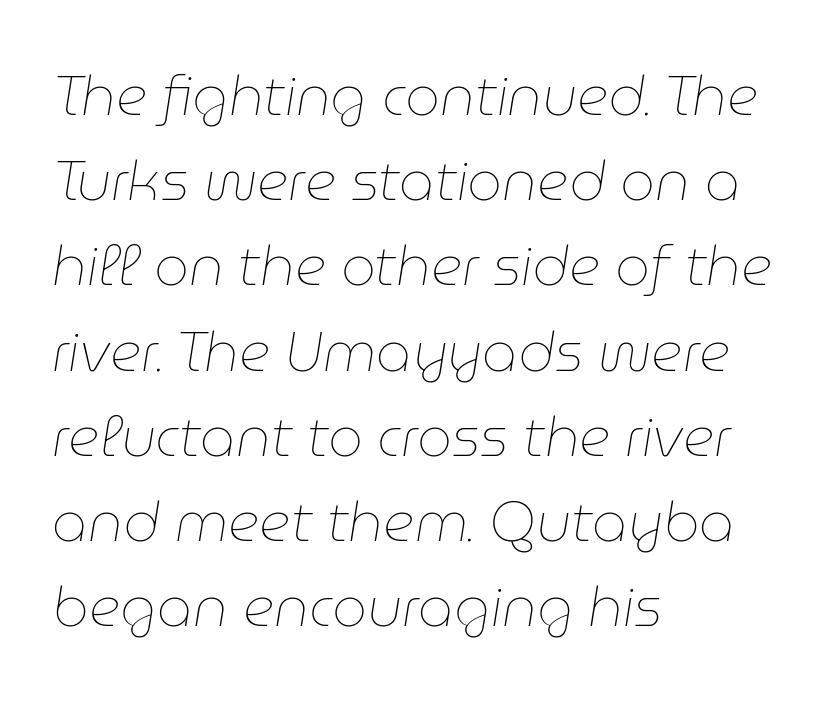
The image shows 55 px thin type, italic (leaning right); set left-aligned, normal line spacing (1.55x), normal letter spacing, not underlined; low stroke contrast and a medium x-height.
